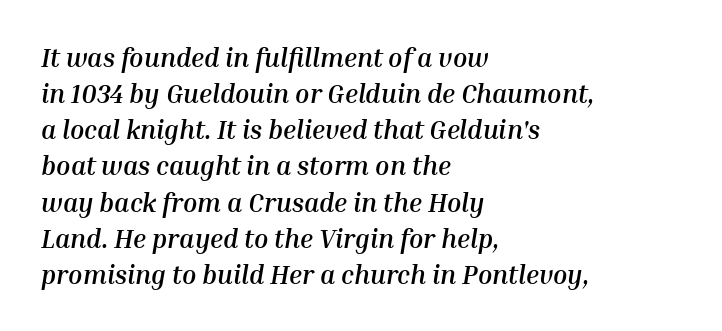
This rendering features lettering with no underline. Line spacing here is normal. Words appear dense and cohesive because spacing is normal. The sample has been set heavy, in full bold. The passage shown leans; its letterforms are oblique.
